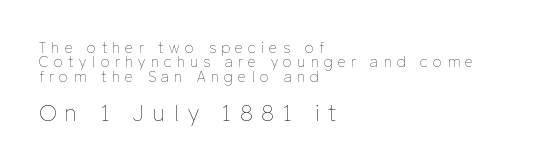
The image shows 22 px text type, upright; set left-aligned, tight line spacing (1.02x), unusually wide letter spacing (+0.4 em), not underlined; the second (bottom) block is 1.57x larger.
